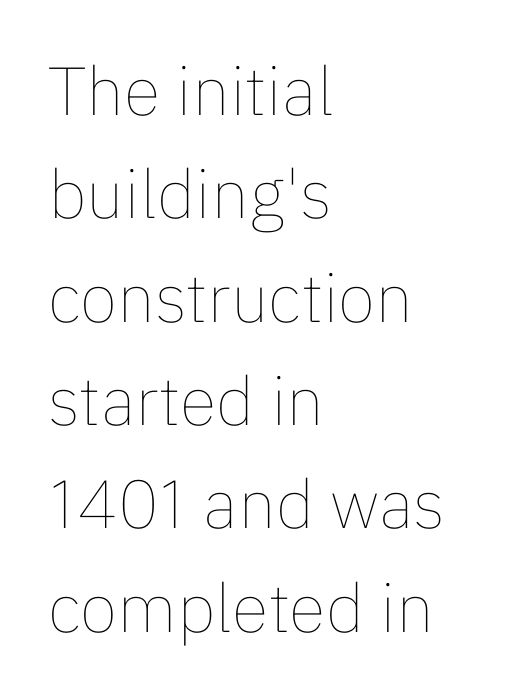
Q: Is the text bold? A: No.
Q: Is the text italic (slanted)? A: No, it is upright.
Q: Is the text underlined? A: No.
Q: How is the paragraph aligned? A: Left-aligned.
Q: Is the spacing between letters normal or unusually wide? A: Normal.
Q: Is the spacing between lines tight, normal or loose? A: Normal.
Q: Width (condensed, normal, or wide)? A: Normal.
Q: Stroke contrast? A: Low.
Q: x-height? A: Medium.
Q: Monospaced? A: No.
